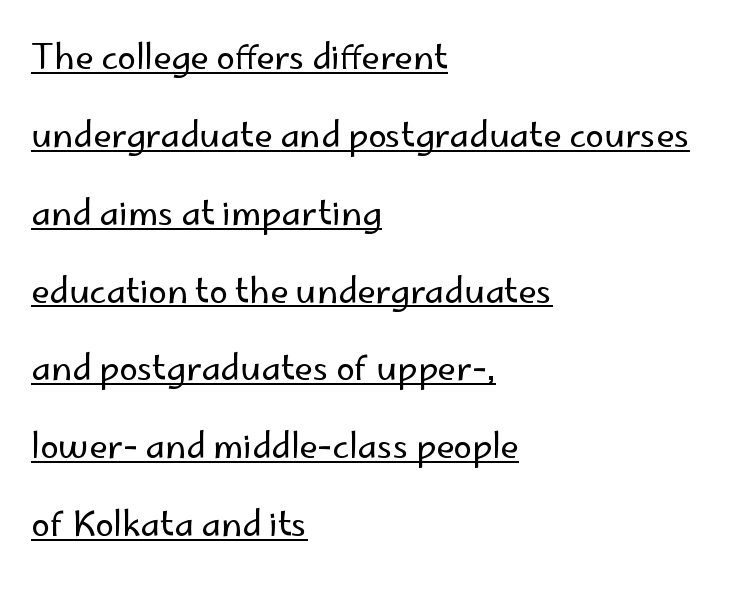
The image shows 34 px regular-weight sans-serif type, upright; set left-aligned, loose line spacing (2.29x), normal letter spacing, underlined; low stroke contrast and a small x-height.
